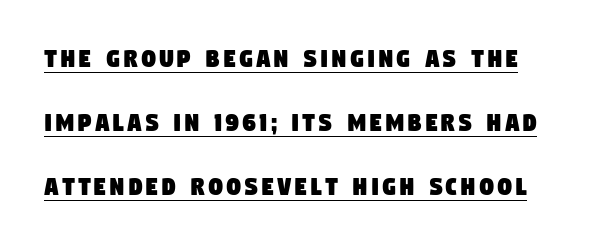
{"serif": "no", "width": "condensed", "stroke_contrast": "low", "x_height": "large", "monospaced": "no", "underline": "yes", "line_spacing": "loose", "line_spacing_ratio": 2.29, "glyph_px": 28}
